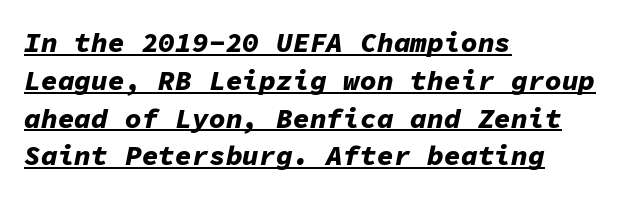
Q: Is the text bold? A: Yes.
Q: Is the text italic (slanted)? A: Yes, it leans right by about 11 degrees.
Q: Is the text underlined? A: Yes.
Q: How is the paragraph aligned? A: Left-aligned.
Q: Is the spacing between letters normal or unusually wide? A: Normal.
Q: Is the spacing between lines tight, normal or loose? A: Normal.
Q: Width (condensed, normal, or wide)? A: Normal.
Q: Stroke contrast? A: Low.
Q: x-height? A: Medium.
Q: Monospaced? A: Yes.
